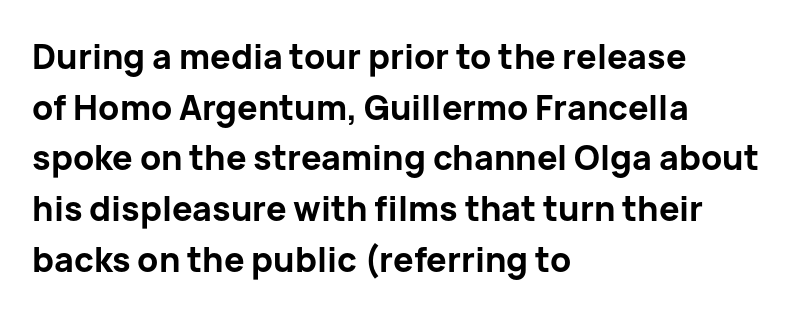
The image shows 34 px bold sans-serif type, upright; set left-aligned, normal line spacing (1.49x), normal letter spacing, not underlined; low stroke contrast and a medium x-height.
